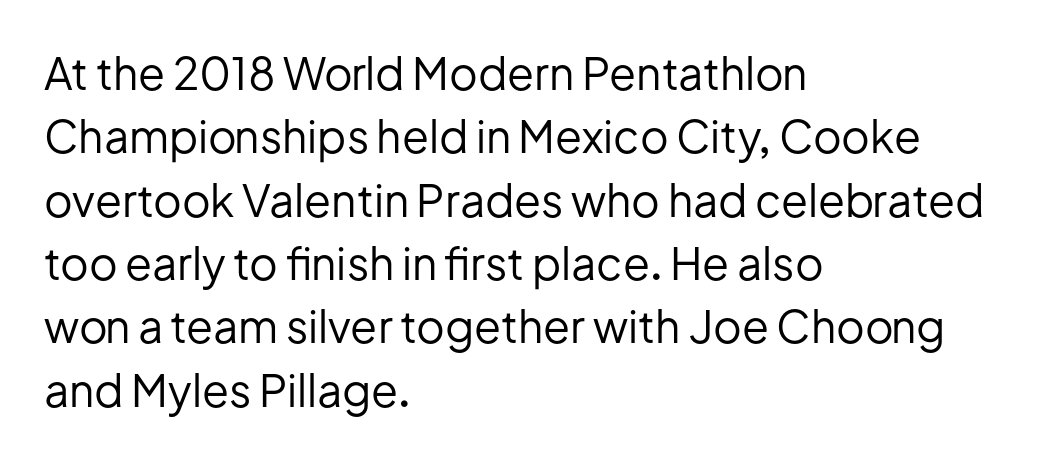
Does extra space separate the letters? No, they use regular spacing. This sample keeps an unexceptional amount of space between lines. The face used here is proportionally spaced, like ordinary book or web type. Short and long lines alike share a common starting point at left. Every character sits straight up, as roman type does. Each stroke keeps to a modest, everyday thickness or less.
